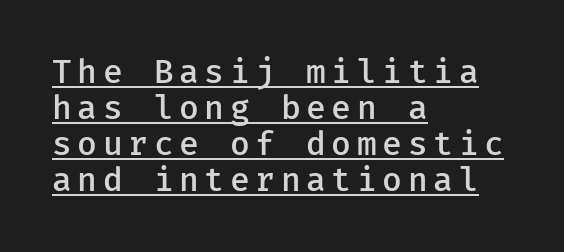
Q: Is the text bold? A: Semi-bold.
Q: Is the text italic (slanted)? A: No, it is upright.
Q: Is the typeface a serif or a sans-serif typeface? A: Sans-serif.
Q: Is the text underlined? A: Yes.
Q: How is the paragraph aligned? A: Left-aligned.
Q: Is the spacing between lines tight, normal or loose? A: Tight.
Q: Width (condensed, normal, or wide)? A: Normal.
Q: Stroke contrast? A: Low.
Q: x-height? A: Medium.
